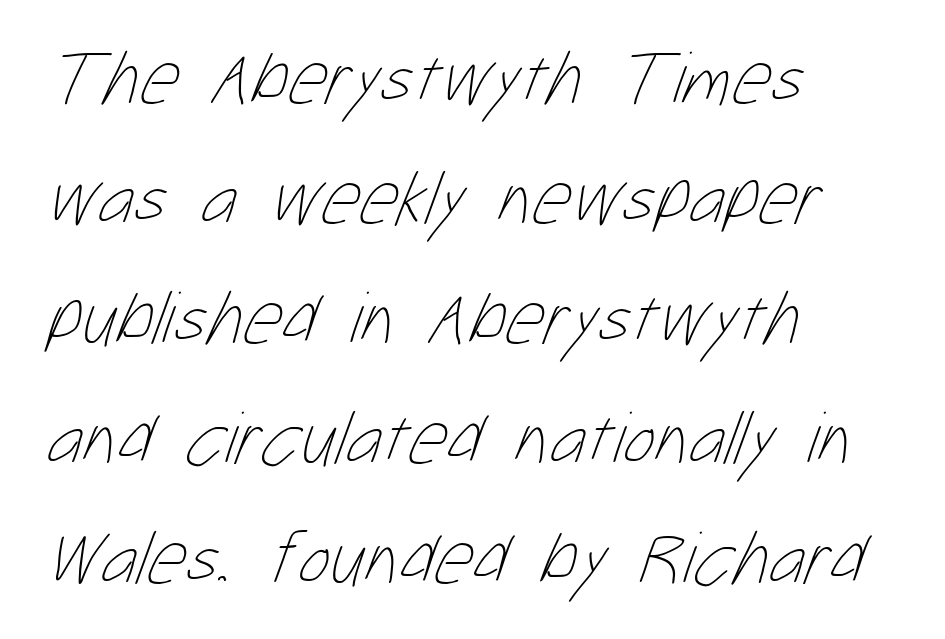
Look at the tracking — it's just the regular setting, nothing added. Line starts are locked; line ends wander. The zone under the glyphs is completely vacant. This sample has the flowing, uneven cadence of proportional lettering. Nothing heavy about these letters — not bold at all. If you measured baseline to baseline, you'd find a middling distance.
